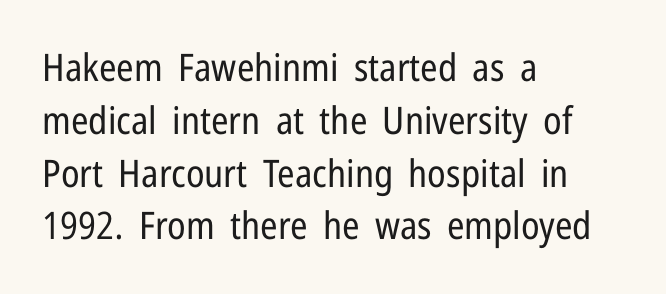
{"serif": "no", "italic": "no", "bold": "no", "weight": "regular", "width": "condensed", "stroke_contrast": "low", "x_height": "medium", "monospaced": "no", "underline": "no", "align": "left", "line_spacing": "normal", "line_spacing_ratio": 1.39, "letter_spacing": "normal", "letter_spacing_em": 0.0, "glyph_px": 38}
